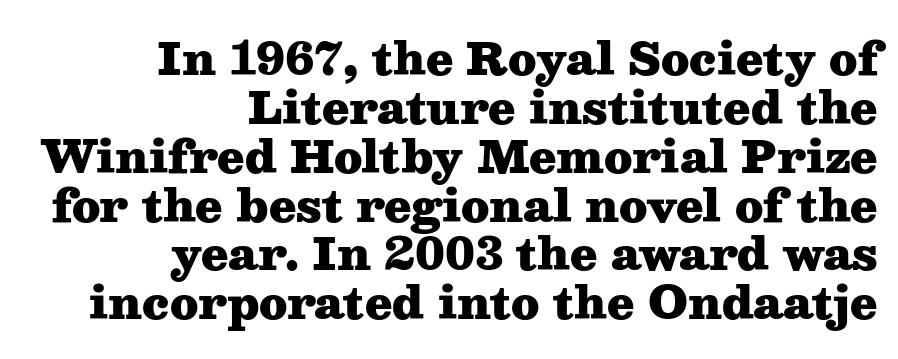
This sample has the flowing, uneven cadence of proportional lettering. The rendering anchors every line to the right-hand side. This is roman type, the default non-slanted kind. Unlike a clean sans, this face finishes its strokes with serifs. What weight is shown? A full bold with thick strokes. The passage shown has conventional tracking throughout.
